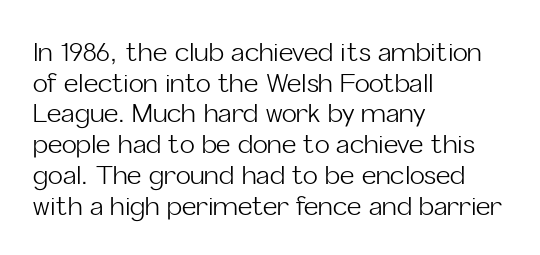
The image shows 25 px text type, upright; set left-aligned, line spacing 1.23x, normal letter spacing, not underlined.
